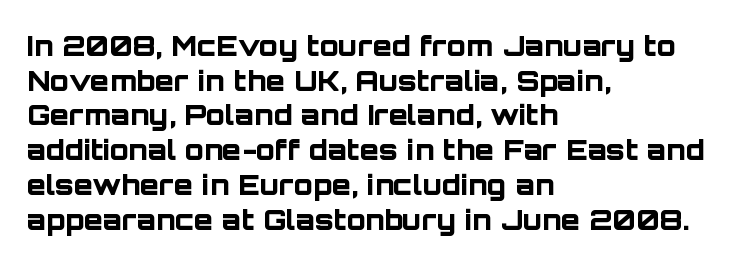
The image shows 28 px bold sans-serif type, upright; set left-aligned, line spacing 1.24x, normal letter spacing, not underlined; low stroke contrast and a large x-height.
